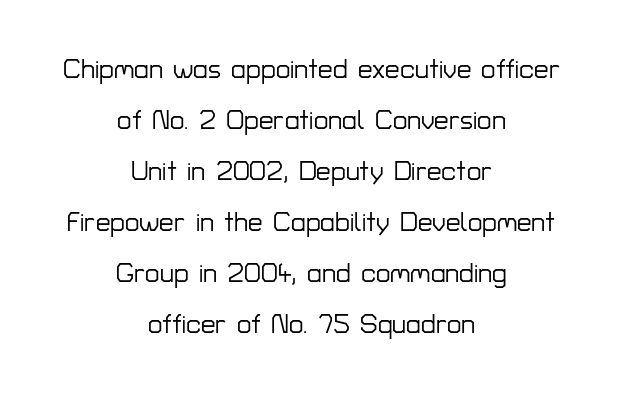
Between one letter and the next there's only the usual sliver of space. A clean baseline with only descenders dipping below it. Which margin do the lines hug? Neither — every line sits in the middle. Vertical strokes here are truly vertical. Each new line begins a long way beneath the previous one.
